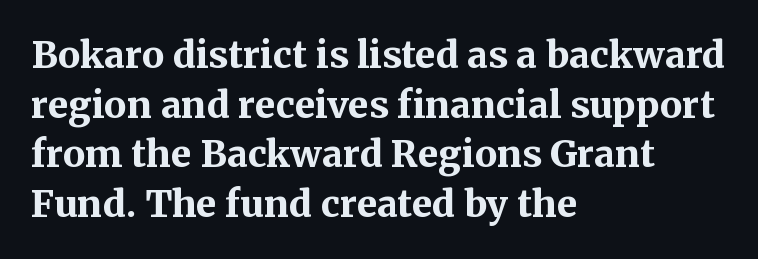
Q: Is the text bold? A: Yes.
Q: Is the text italic (slanted)? A: No, it is upright.
Q: Is the typeface a serif or a sans-serif typeface? A: Serif.
Q: Is the text underlined? A: No.
Q: How is the paragraph aligned? A: Left-aligned.
Q: Is the spacing between letters normal or unusually wide? A: Normal.
Q: Is the spacing between lines tight, normal or loose? A: Normal.
Q: Width (condensed, normal, or wide)? A: Normal.
Q: Stroke contrast? A: Medium.
Q: x-height? A: Medium.
Q: Monospaced? A: No.
